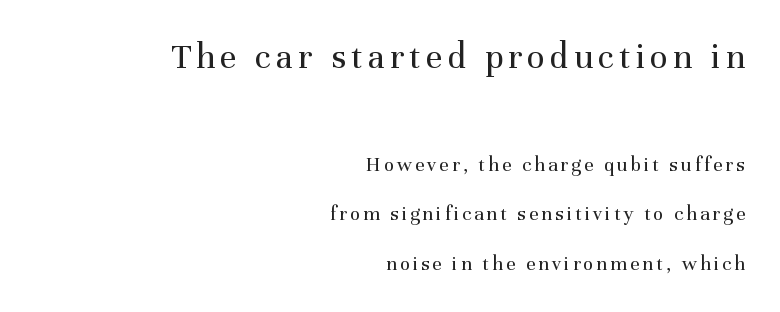
{"serif": "yes", "italic": "no", "bold": "no", "weight": "regular", "width": "normal", "stroke_contrast": "medium", "x_height": "medium", "monospaced": "no", "underline": "no", "align": "right", "line_spacing": "loose", "line_spacing_ratio": 2.36, "larger_block": "first", "size_ratio": 1.76, "glyph_px": 37}
